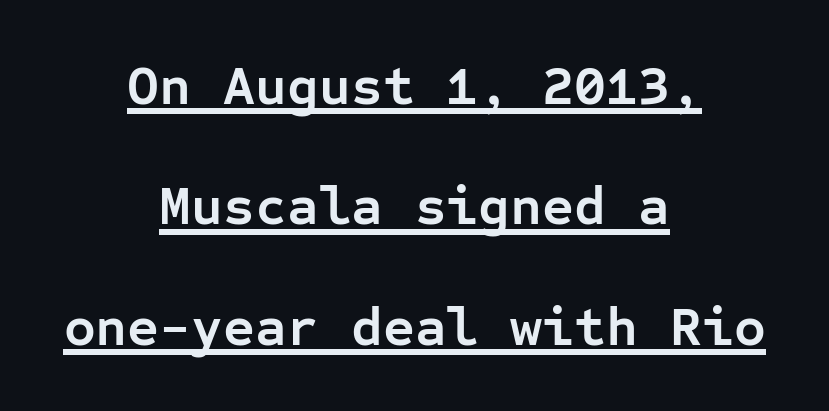
Nope, not italic — everything's standing straight. Each letter's strokes conclude bluntly, with no projecting serifs. Inter-character spacing is left at the font's built-in metrics. Quick note: interline space is abundant. Descenders here cross a horizontal rule under the line.
